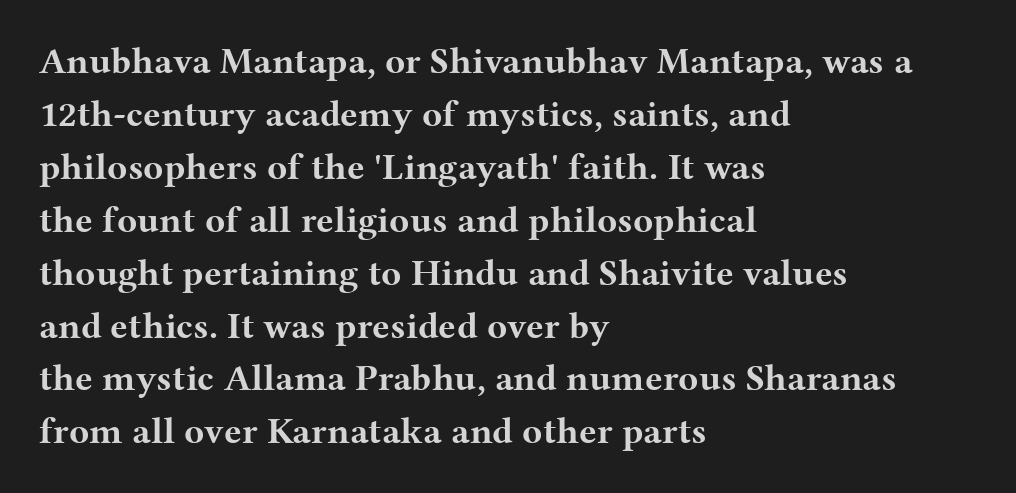
No extra tracking has been applied to these lines. Which margin do the lines hug? The left one — the right edge is uneven. You can tell from the footed stems that serif type was used. These lines carry a lot of weight — the face is fully bold. Whoever set this chose a conventional vertical rhythm. The type sits square on the baseline with zero lean.
